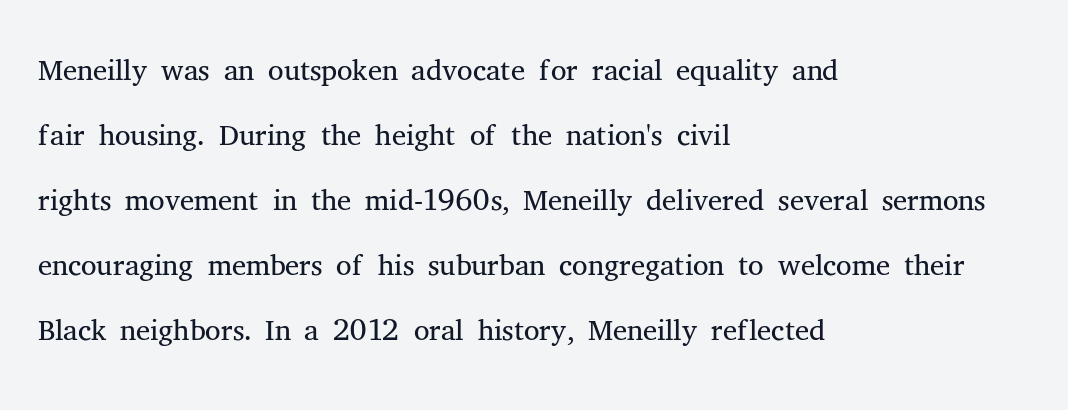
Q: Is the text bold? A: No.
Q: Is the text italic (slanted)? A: No, it is upright.
Q: Is the typeface a serif or a sans-serif typeface? A: Serif.
Q: Is the text underlined? A: No.
Q: How is the paragraph aligned? A: Left-aligned.
Q: Is the spacing between letters normal or unusually wide? A: Normal.
Q: Is the spacing between lines tight, normal or loose? A: Normal.
Q: Width (condensed, normal, or wide)? A: Normal.
Q: Stroke contrast? A: Medium.
Q: x-height? A: Medium.
Q: Monospaced? A: No.
